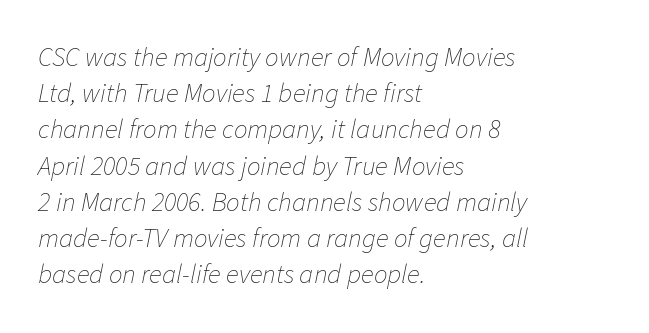
The typesetter chose a ragged-right arrangement here. Check under the words: just untouched page. The letters look calm and open, with moderate or lighter stems. Rendered with sloped, italic letterforms. Letter spacing: default.
